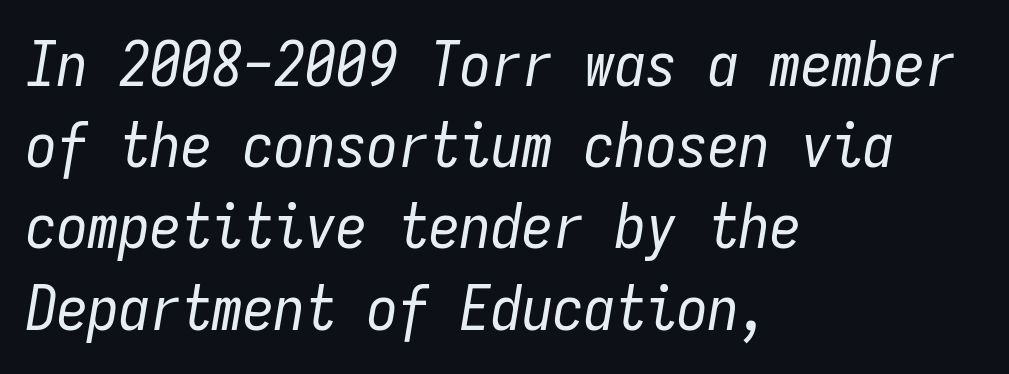
The whole block is typeset with a tilt. Every character here occupies the same horizontal width, giving the sample a typewriter-like rhythm. If you drew a ruler down the left edge, every line would touch it. Interline gaps are of average width in this sample. Weight: regular or lighter.
